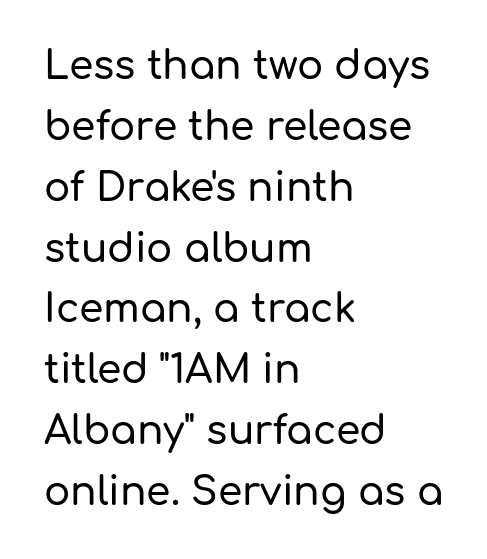
The image shows 39 px sans-serif type, upright; set left-aligned, normal line spacing (1.56x), normal letter spacing, not underlined; low stroke contrast and a medium x-height.
